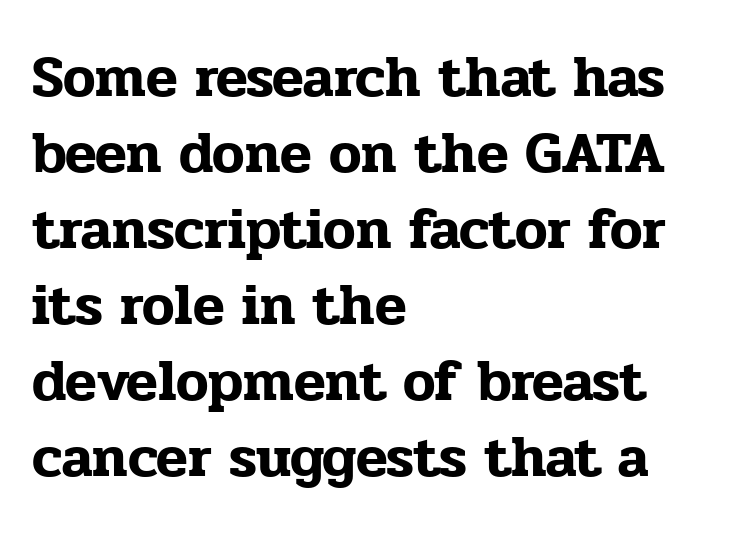
Note the varied advance widths — an 'i' is clearly narrower than an 'm'. In terms of letterspacing, this is plain default setting. Font category for this specimen: serif. Nope, not italic — everything's standing straight. Underline: absent.
